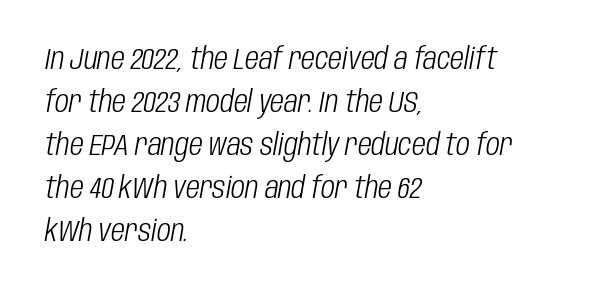
The image shows 30 px light, condensed type, italic (leaning right); set left-aligned, normal line spacing (1.43x), normal letter spacing, not underlined; low stroke contrast and a large x-height.
